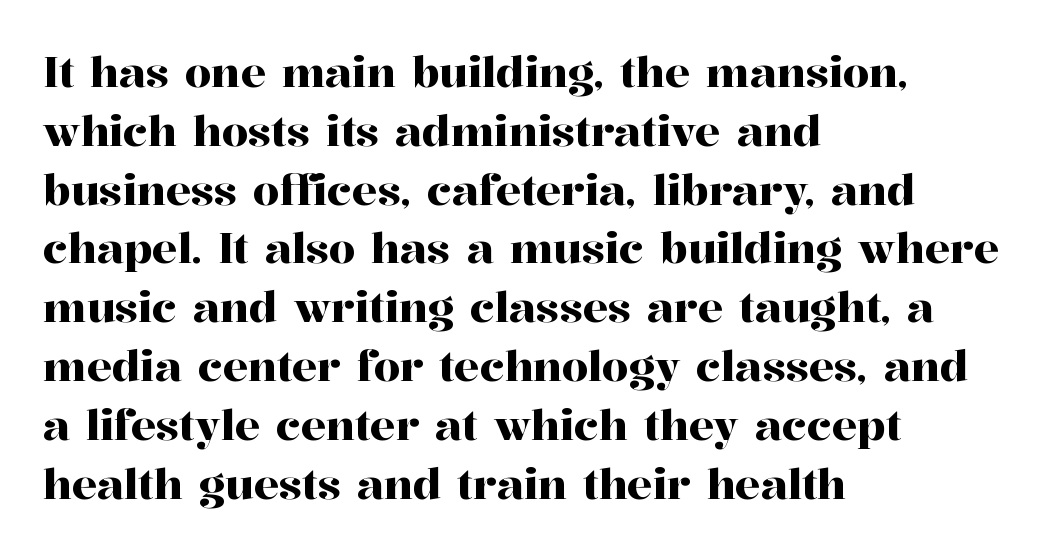
The image shows 42 px serif type, upright; set left-aligned, normal line spacing (1.4x), normal letter spacing, not underlined; high stroke contrast and a medium x-height.
